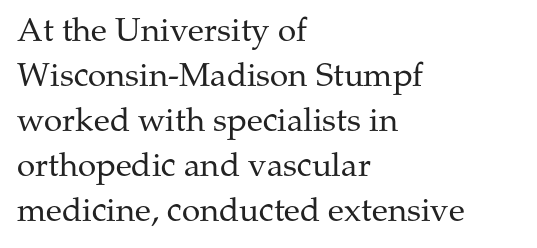
Q: Is the text bold? A: No.
Q: Is the text italic (slanted)? A: No, it is upright.
Q: Is the typeface a serif or a sans-serif typeface? A: Serif.
Q: Is the text underlined? A: No.
Q: How is the paragraph aligned? A: Left-aligned.
Q: Is the spacing between letters normal or unusually wide? A: Normal.
Q: Is the spacing between lines tight, normal or loose? A: Normal.
Q: Width (condensed, normal, or wide)? A: Normal.
Q: Stroke contrast? A: Medium.
Q: x-height? A: Medium.
Q: Monospaced? A: No.
